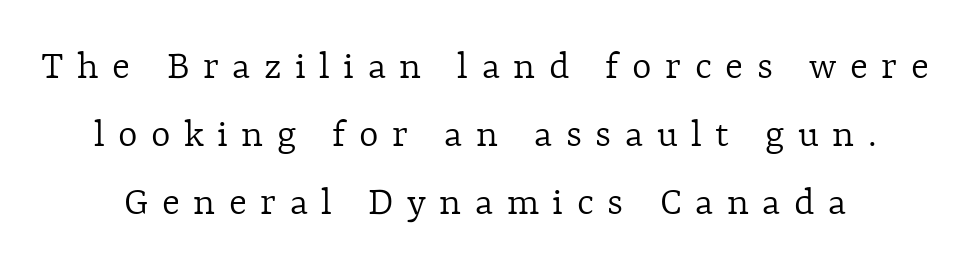
The image shows 42 px light type, upright; set normal line spacing (1.62x), unusually wide letter spacing (+0.32 em), not underlined; a medium x-height.
